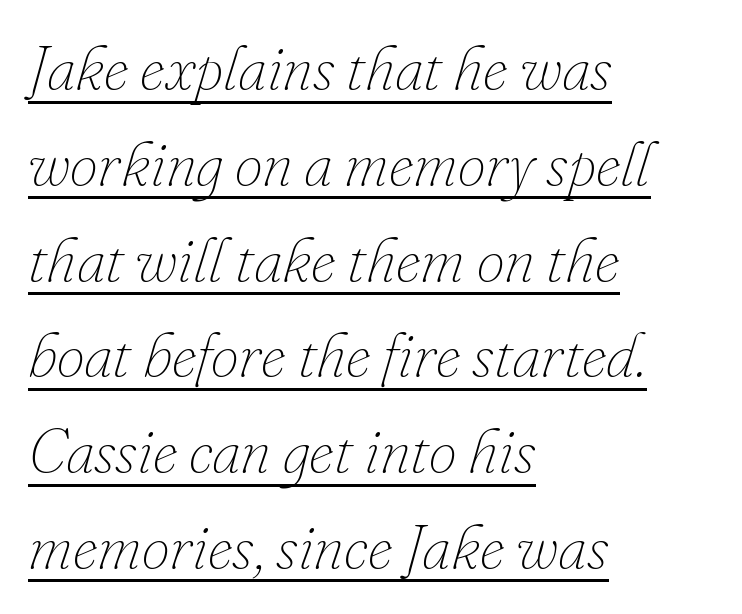
Q: Is the text bold? A: No.
Q: Is the text italic (slanted)? A: Yes, it leans right by about 16 degrees.
Q: Is the text underlined? A: Yes.
Q: How is the paragraph aligned? A: Left-aligned.
Q: Is the spacing between letters normal or unusually wide? A: Normal.
Q: Is the spacing between lines tight, normal or loose? A: Normal.
Q: Width (condensed, normal, or wide)? A: Normal.
Q: Stroke contrast? A: Low.
Q: x-height? A: Small.
Q: Monospaced? A: No.
